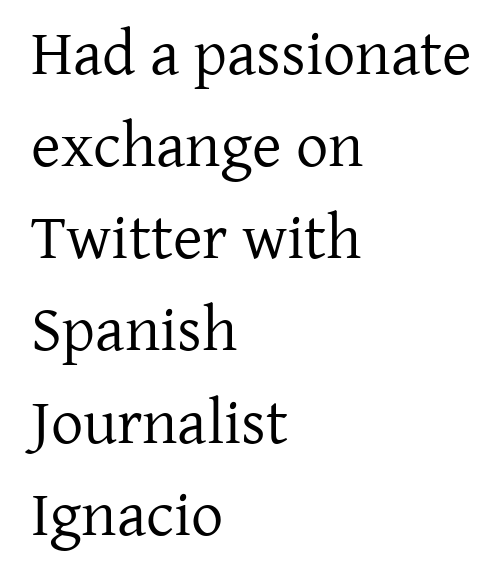
A typesetter would call this zero additional tracking. Does the type have serifs? Yes, each stem ends in a small foot. The glyphs are unaccompanied by any horizontal stroke below them. The lines are quadded left.
